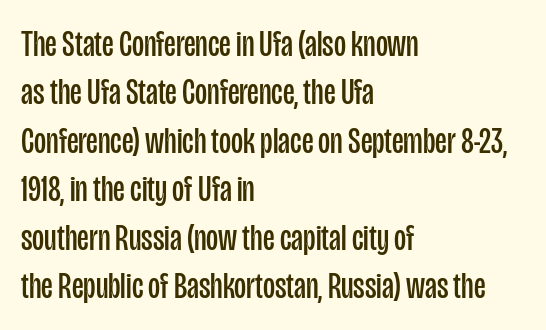
Q: Is the text bold? A: No.
Q: Is the text italic (slanted)? A: No, it is upright.
Q: Is the typeface a serif or a sans-serif typeface? A: Sans-serif.
Q: Is the text underlined? A: No.
Q: How is the paragraph aligned? A: Left-aligned.
Q: Is the spacing between letters normal or unusually wide? A: Normal.
Q: Is the spacing between lines tight, normal or loose? A: Normal.
Q: Width (condensed, normal, or wide)? A: Condensed.
Q: Stroke contrast? A: Low.
Q: x-height? A: Large.
Q: Monospaced? A: No.
